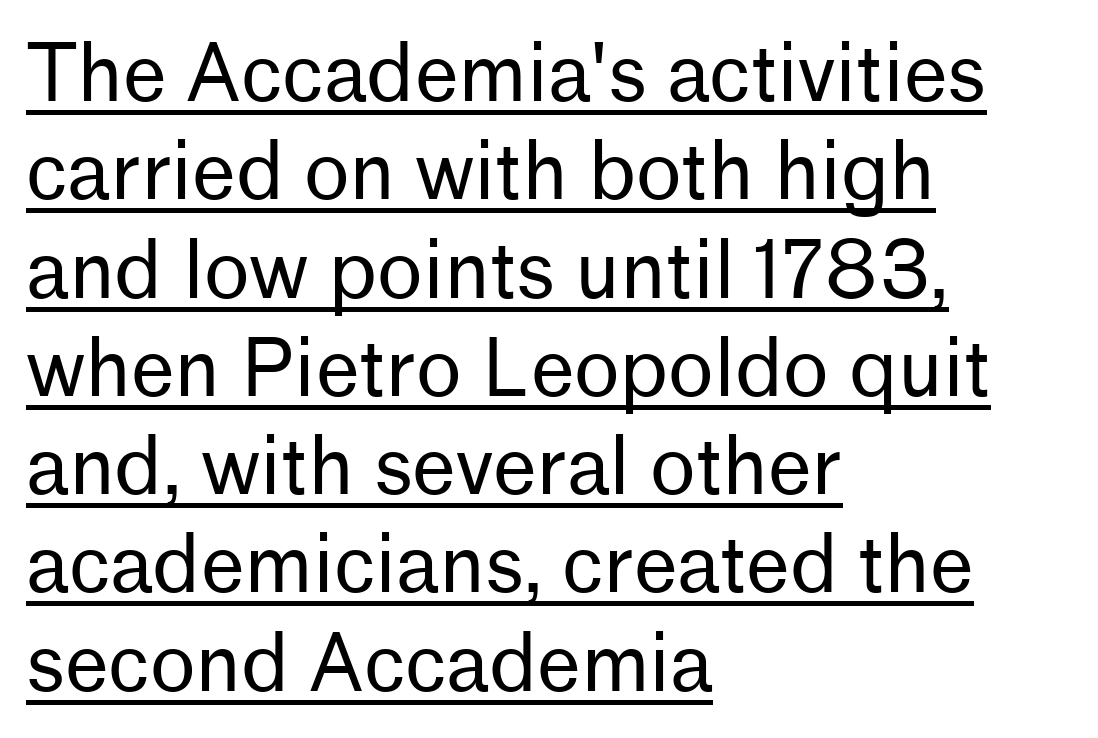
The image shows 78 px regular-weight sans-serif type, upright; set left-aligned, normal line spacing (1.26x), normal letter spacing, underlined; low stroke contrast and a medium x-height.
